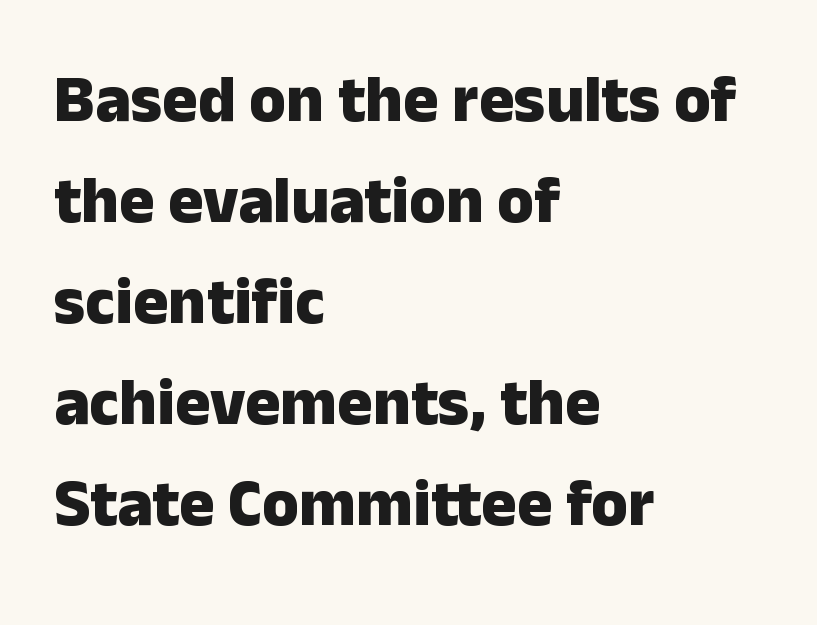
Q: Is the text bold? A: Yes.
Q: Is the text italic (slanted)? A: No, it is upright.
Q: Is the typeface a serif or a sans-serif typeface? A: Sans-serif.
Q: Is the text underlined? A: No.
Q: How is the paragraph aligned? A: Left-aligned.
Q: Is the spacing between letters normal or unusually wide? A: Normal.
Q: Is the spacing between lines tight, normal or loose? A: Normal.
Q: Width (condensed, normal, or wide)? A: Normal.
Q: Stroke contrast? A: Low.
Q: x-height? A: Medium.
Q: Monospaced? A: No.
